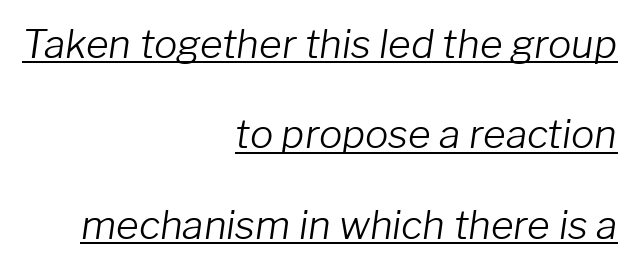
Q: Is the text bold? A: No.
Q: Is the text italic (slanted)? A: Yes, it leans right by about 8 degrees.
Q: Is the text underlined? A: Yes.
Q: How is the paragraph aligned? A: Right-aligned.
Q: Is the spacing between letters normal or unusually wide? A: Normal.
Q: Is the spacing between lines tight, normal or loose? A: Loose.
Q: Width (condensed, normal, or wide)? A: Normal.
Q: Stroke contrast? A: Low.
Q: x-height? A: Medium.
Q: Monospaced? A: No.
